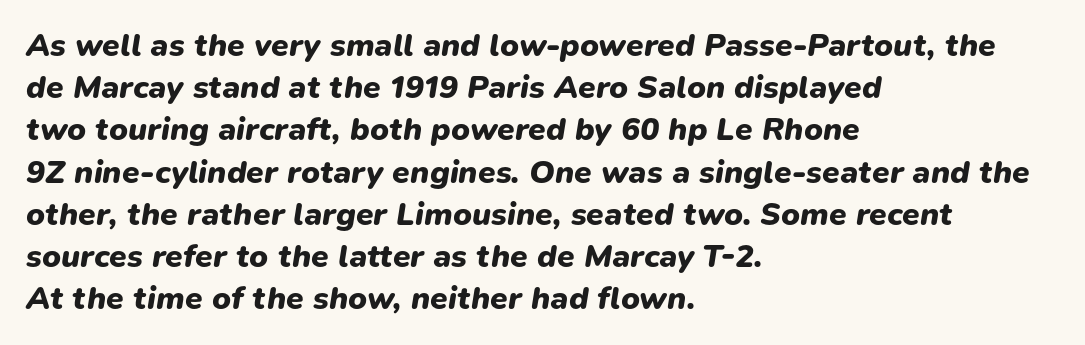
Q: Is the text bold? A: Yes.
Q: Is the text italic (slanted)? A: Yes, it leans right by about 9 degrees.
Q: Is the text underlined? A: No.
Q: How is the paragraph aligned? A: Left-aligned.
Q: Is the spacing between letters normal or unusually wide? A: Normal.
Q: Is the spacing between lines tight, normal or loose? A: Normal.
Q: Width (condensed, normal, or wide)? A: Normal.
Q: Stroke contrast? A: Low.
Q: x-height? A: Medium.
Q: Monospaced? A: No.
